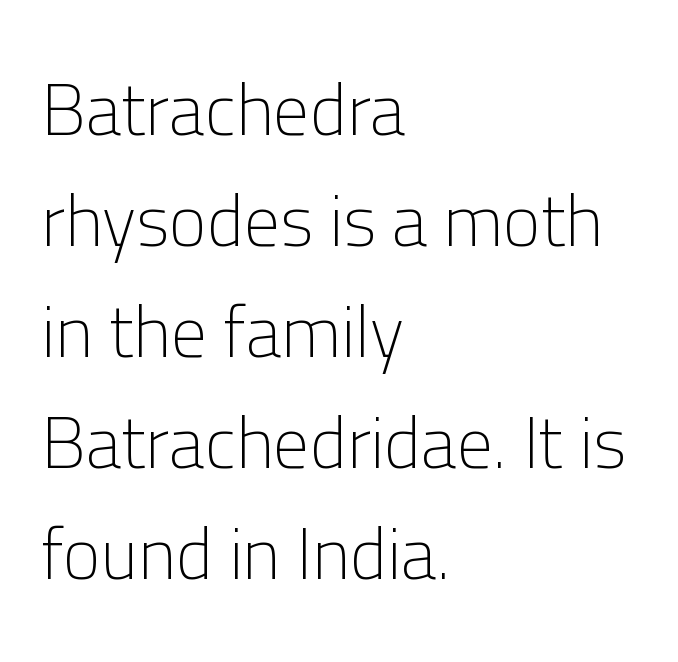
Q: Is the text bold? A: No.
Q: Is the text italic (slanted)? A: No, it is upright.
Q: Is the typeface a serif or a sans-serif typeface? A: Sans-serif.
Q: Is the text underlined? A: No.
Q: How is the paragraph aligned? A: Left-aligned.
Q: Is the spacing between letters normal or unusually wide? A: Normal.
Q: Is the spacing between lines tight, normal or loose? A: Normal.
Q: Width (condensed, normal, or wide)? A: Normal.
Q: Stroke contrast? A: Low.
Q: x-height? A: Medium.
Q: Monospaced? A: No.
